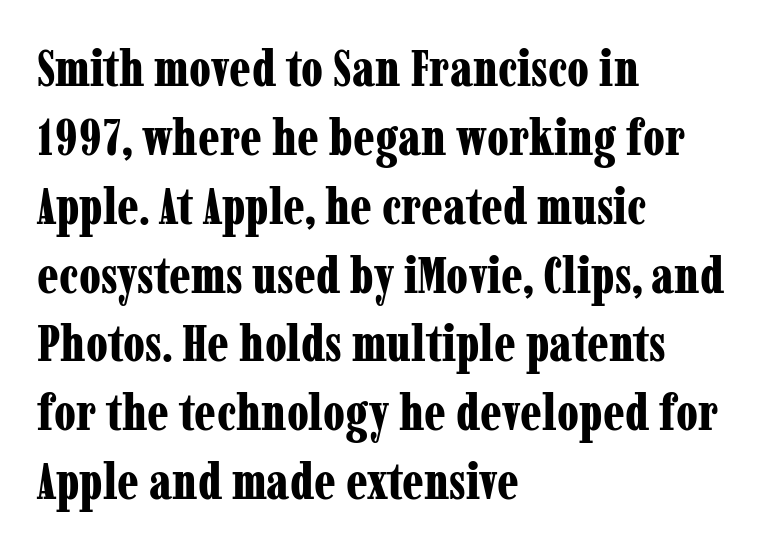
The image shows 51 px bold, condensed serif type, upright; set left-aligned, normal line spacing (1.35x), normal letter spacing, not underlined; low stroke contrast and a medium x-height.
